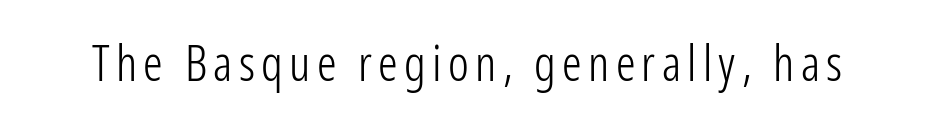
Q: Is the text bold? A: No.
Q: Is the text italic (slanted)? A: No, it is upright.
Q: Is the typeface a serif or a sans-serif typeface? A: Sans-serif.
Q: Is the text underlined? A: No.
Q: Width (condensed, normal, or wide)? A: Condensed.
Q: Stroke contrast? A: Low.
Q: x-height? A: Medium.
Q: Monospaced? A: No.
